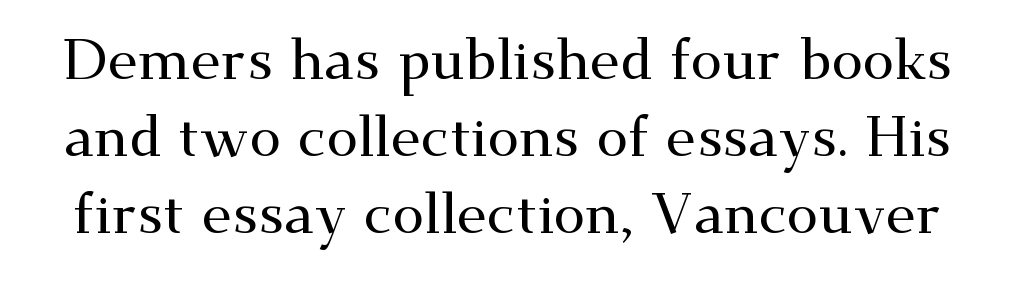
{"serif": "yes", "italic": "no", "width": "wide", "stroke_contrast": "medium", "x_height": "small", "monospaced": "no", "underline": "no", "line_spacing": "normal", "line_spacing_ratio": 1.35, "letter_spacing": "normal", "letter_spacing_em": 0.0, "glyph_px": 57}
